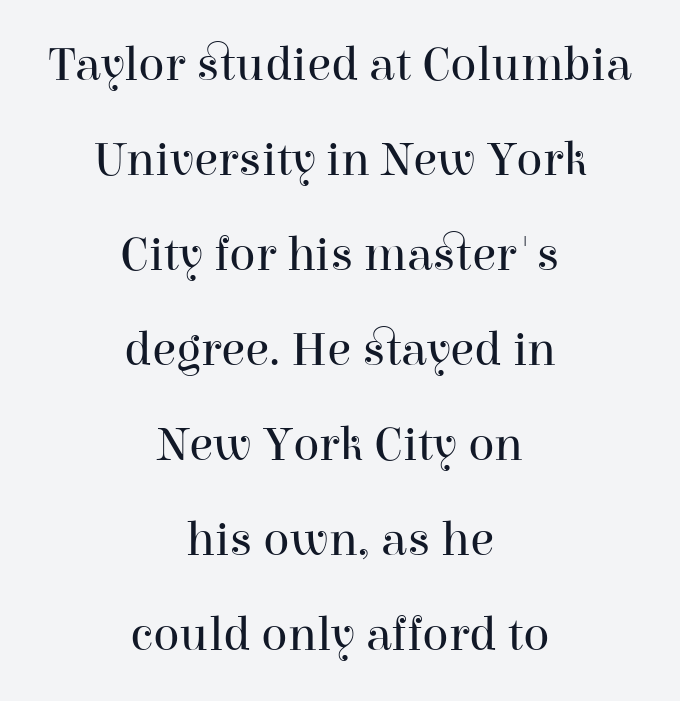
Q: Is the text bold? A: No.
Q: Is the text italic (slanted)? A: No, it is upright.
Q: Is the typeface a serif or a sans-serif typeface? A: Serif.
Q: Is the text underlined? A: No.
Q: How is the paragraph aligned? A: Centered.
Q: Is the spacing between letters normal or unusually wide? A: Normal.
Q: Is the spacing between lines tight, normal or loose? A: Loose.
Q: Width (condensed, normal, or wide)? A: Normal.
Q: Stroke contrast? A: High.
Q: x-height? A: Medium.
Q: Monospaced? A: No.
